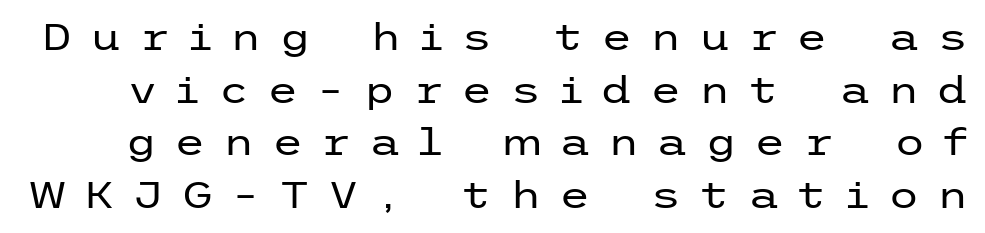
This rendering features lettering with no underline. Upright lettering throughout. Nothing sits at the stroke ends, so this counts as sans-serif. Each word looks stretched out because of the extra space between its letters. Stems here are at most as thick as an everyday book face. Vertically, the passage feels balanced, rows spaced as you'd expect.
